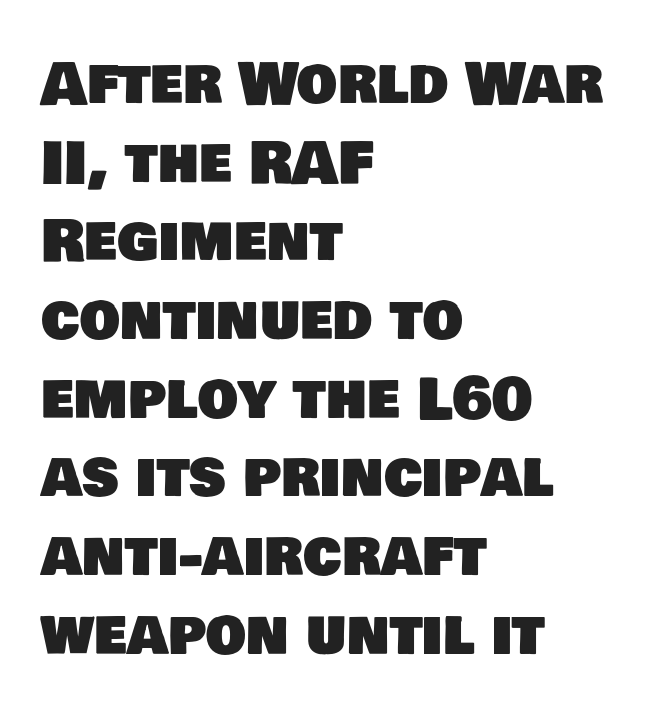
The glyphs are unaccompanied by any horizontal stroke below them. Regarding serifs, this sample does without them. Honestly, the letter spacing is just normal — you wouldn't notice it. In CSS terms this would be text-align: left. Character widths vary here, with narrow letters taking less room than wide ones. Whoever set this chose a conventional vertical rhythm.
